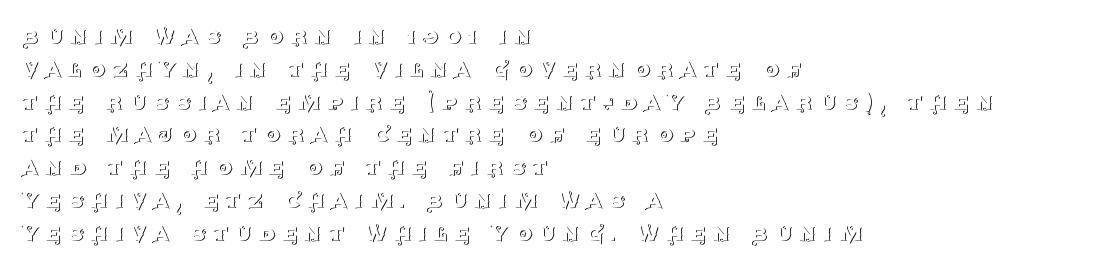
Underline: absent. Spacing between characters has been opened up far beyond the box default. Vertically, the passage feels balanced, rows spaced as you'd expect. The letters stand straight up with perfectly vertical stems.
